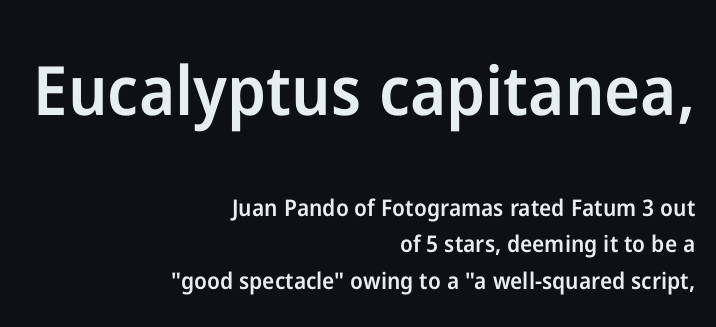
{"serif": "no", "italic": "no", "bold": "semi", "weight": "semibold", "width": "normal", "stroke_contrast": "low", "x_height": "medium", "monospaced": "no", "underline": "no", "align": "right", "line_spacing": "normal", "line_spacing_ratio": 1.59, "letter_spacing": "normal", "letter_spacing_em": 0.0, "larger_block": "first", "size_ratio": 2.96, "glyph_px": 68}
